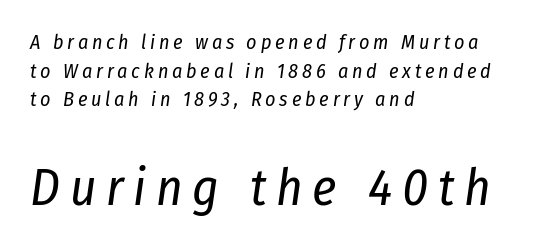
The image shows 51 px regular-weight, condensed type, italic (leaning right); set left-aligned, normal line spacing (1.43x), not underlined; the second (bottom) block is 2.55x larger; low stroke contrast and a medium x-height.
